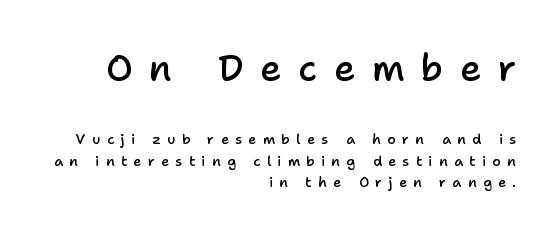
{"serif": "no", "italic": "no", "bold": "semi", "weight": "semibold", "width": "normal", "stroke_contrast": "low", "x_height": "medium", "monospaced": "no", "underline": "no", "align": "right", "line_spacing": "normal", "line_spacing_ratio": 1.53, "letter_spacing": "wide", "letter_spacing_em": 0.45, "larger_block": "first", "size_ratio": 2.64, "glyph_px": 37}
